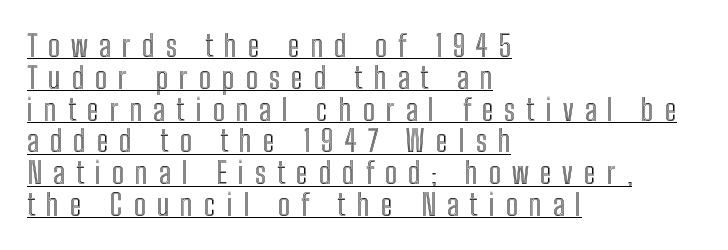
{"italic": "no", "width": "condensed", "x_height": "medium", "monospaced": "no", "underline": "yes", "align": "left", "line_spacing": "tight", "line_spacing_ratio": 1.06, "letter_spacing": "wide", "letter_spacing_em": 0.37, "glyph_px": 30}
